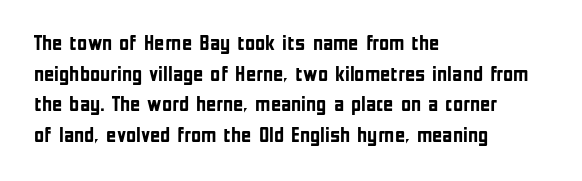
Q: Is the text bold? A: Yes.
Q: Is the text italic (slanted)? A: No, it is upright.
Q: Is the text underlined? A: No.
Q: How is the paragraph aligned? A: Left-aligned.
Q: Is the spacing between letters normal or unusually wide? A: Normal.
Q: Is the spacing between lines tight, normal or loose? A: Normal.
